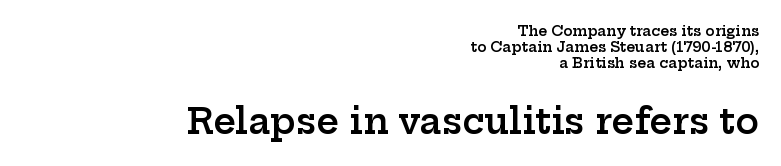
The image shows 35 px semibold, wide serif type, upright; set right-aligned, line spacing 1.16x, normal letter spacing, not underlined; the second (bottom) block is 2.5x larger; low stroke contrast and a medium x-height.
